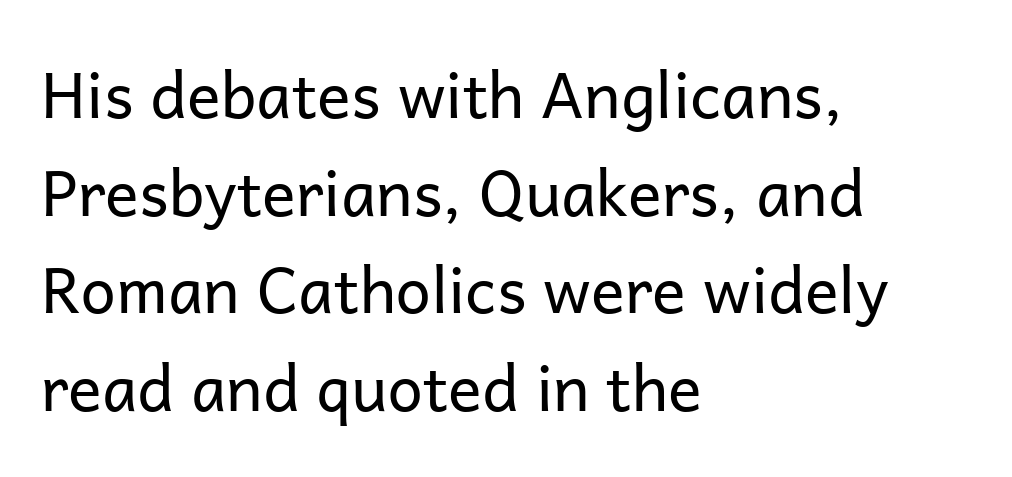
The image shows 63 px regular-weight sans-serif type, upright; set left-aligned, normal line spacing (1.55x), normal letter spacing, not underlined; low stroke contrast and a medium x-height.
